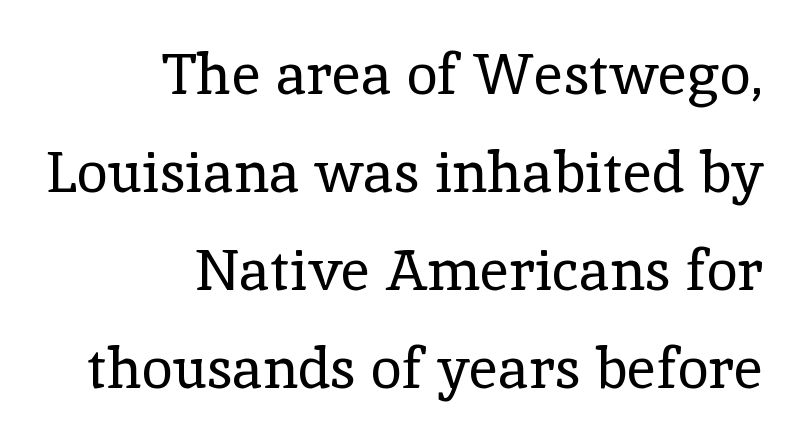
{"serif": "yes", "italic": "no", "bold": "no", "weight": "regular", "width": "normal", "x_height": "medium", "monospaced": "no", "underline": "no", "align": "right", "line_spacing_ratio": 1.72, "letter_spacing": "normal", "letter_spacing_em": 0.0, "glyph_px": 57}
